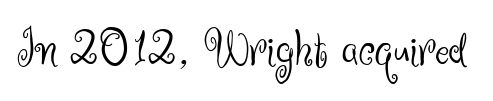
The image shows 54 px light sans-serif type, upright; set normal letter spacing, not underlined; medium stroke contrast and a small x-height.
